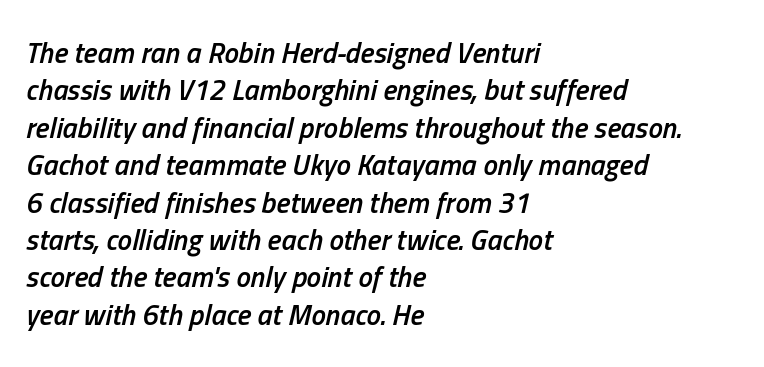
The lettering tilts uniformly, giving the passage an italic look. These lines sit exactly where default settings would place them. Descenders are the only things crossing below the line. How heavy is the stroke? Medium-heavy — a semibold, shy of bold. The rag falls on the right side of this text block.
